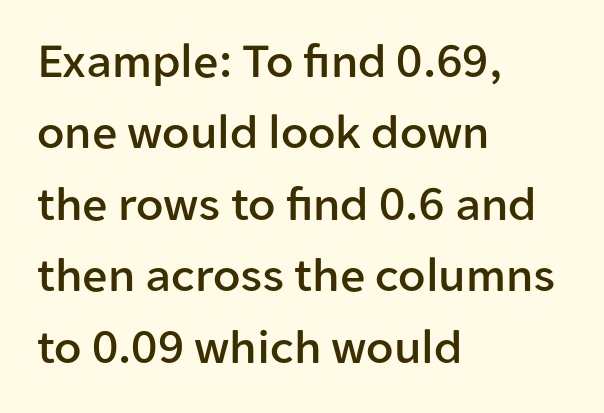
This is sans-serif lettering, the kind often seen on screens and signage. A student would call this left alignment; a typographer would say flush left, rag right. Between one letter and the next there's only the usual sliver of space. The letters advance in unequal steps, a hallmark of proportional type.
